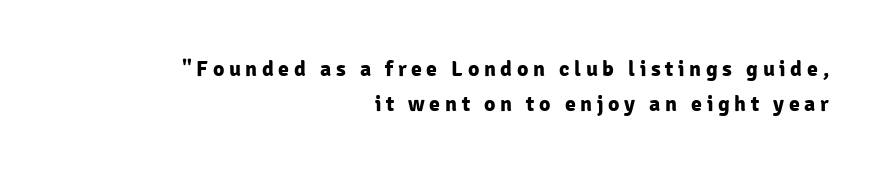
{"italic": "no", "bold": "yes", "underline": "no", "align": "right", "line_spacing": "normal", "line_spacing_ratio": 1.58, "letter_spacing": "wide", "letter_spacing_em": 0.21, "glyph_px": 22}
